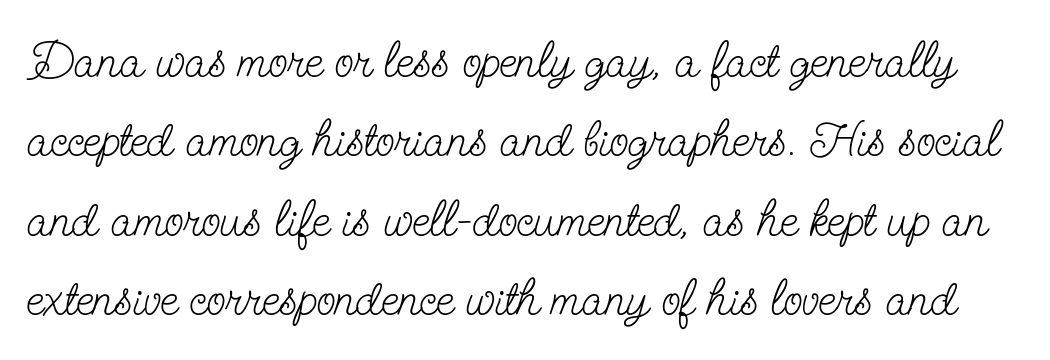
Q: Is the text bold? A: No.
Q: Is the text italic (slanted)? A: Yes.
Q: Is the typeface a serif or a sans-serif typeface? A: Serif.
Q: Is the text underlined? A: No.
Q: Is the spacing between letters normal or unusually wide? A: Normal.
Q: Is the spacing between lines tight, normal or loose? A: Normal.
Q: Width (condensed, normal, or wide)? A: Condensed.
Q: Stroke contrast? A: Low.
Q: x-height? A: Small.
Q: Monospaced? A: No.
